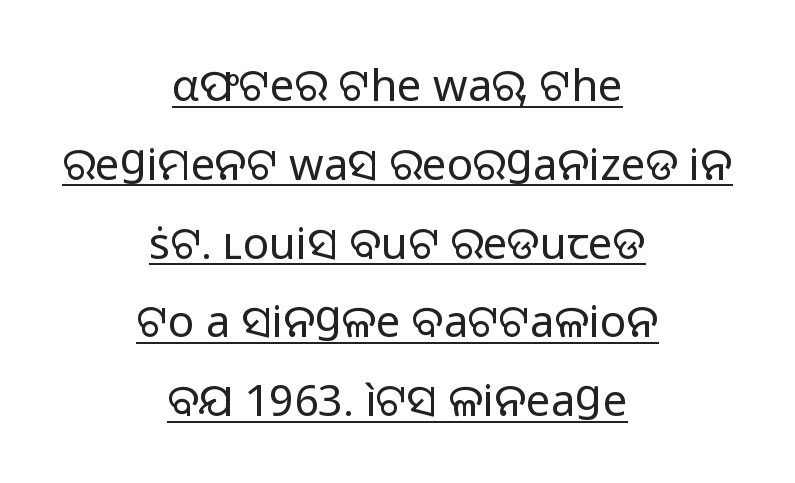
The image shows 44 px regular-weight sans-serif type, upright; set centered, line spacing 1.79x, normal letter spacing, underlined; low stroke contrast and a medium x-height.
